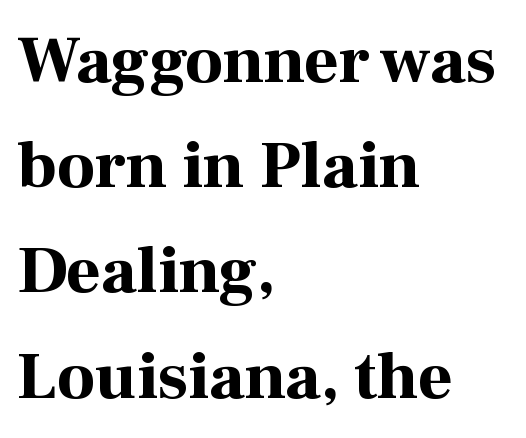
Q: Is the text bold? A: Yes.
Q: Is the text italic (slanted)? A: No, it is upright.
Q: Is the typeface a serif or a sans-serif typeface? A: Serif.
Q: Is the text underlined? A: No.
Q: How is the paragraph aligned? A: Left-aligned.
Q: Is the spacing between letters normal or unusually wide? A: Normal.
Q: Is the spacing between lines tight, normal or loose? A: Normal.
Q: Width (condensed, normal, or wide)? A: Normal.
Q: Stroke contrast? A: High.
Q: x-height? A: Medium.
Q: Monospaced? A: No.
